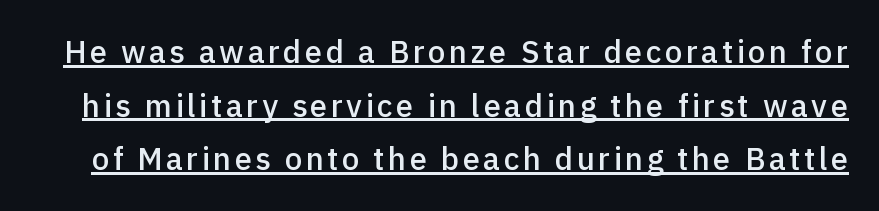
Beneath each row of characters lies a ruled line. The designer went with a sans here, leaving each stem footless. Do the characters align in a grid? No, the font is proportional. Strokes here are thickened, but only to semibold level. Italic: no, the glyphs are upright roman.
